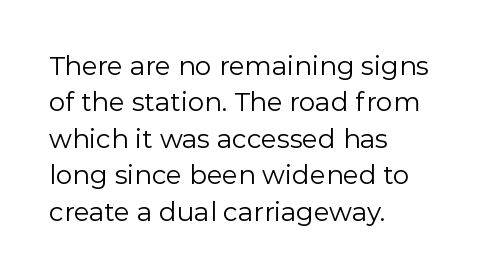
Short and long lines alike share a common starting point at left. The typeface has the unassuming heft of standard copy or less. Is the letter spacing exaggerated? No — it looks like the ordinary default. Has an underline been added? It has not. Posture: vertical.
